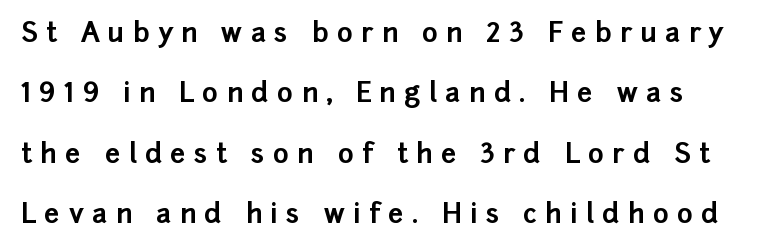
{"italic": "no", "bold": "yes", "underline": "no", "align": "left", "line_spacing": "loose", "line_spacing_ratio": 2.24, "letter_spacing": "wide", "letter_spacing_em": 0.31, "glyph_px": 27}
